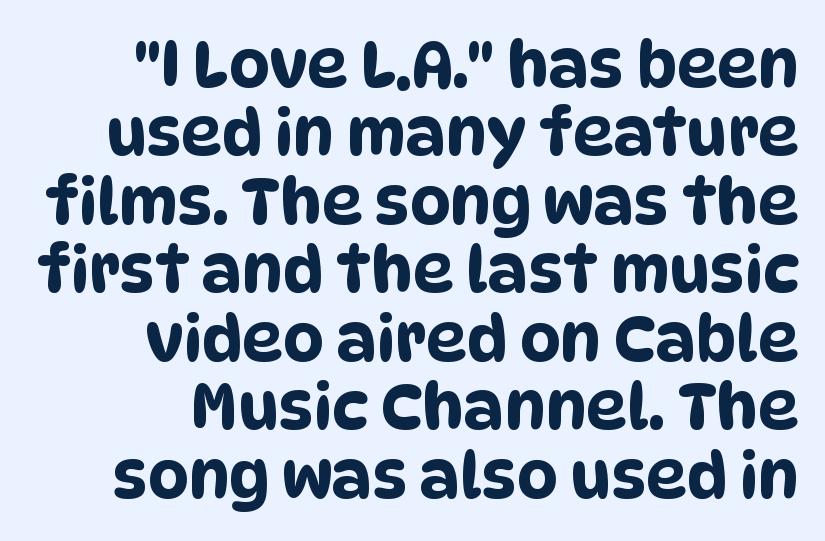
{"serif": "no", "width": "condensed", "stroke_contrast": "low", "x_height": "large", "monospaced": "no", "underline": "no", "align": "right", "line_spacing": "tight", "line_spacing_ratio": 1.07, "letter_spacing": "normal", "letter_spacing_em": 0.0, "glyph_px": 64}
